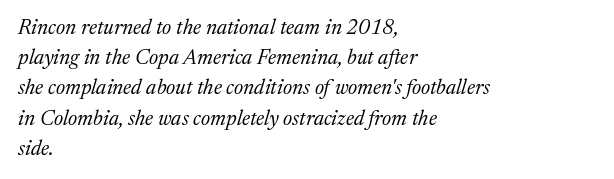
The image shows 21 px text type, italic (leaning right); set left-aligned, normal line spacing (1.44x), normal letter spacing, not underlined.
